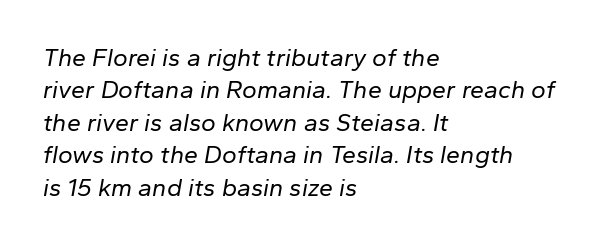
{"italic": "yes", "lean": "right", "slant_degrees": 10, "bold": "no", "underline": "no", "align": "left", "line_spacing": "normal", "line_spacing_ratio": 1.3, "letter_spacing": "normal", "letter_spacing_em": 0.0, "glyph_px": 25}
